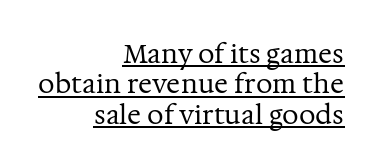
The image shows 26 px text type, upright; set right-aligned, line spacing 1.17x, normal letter spacing, underlined.
